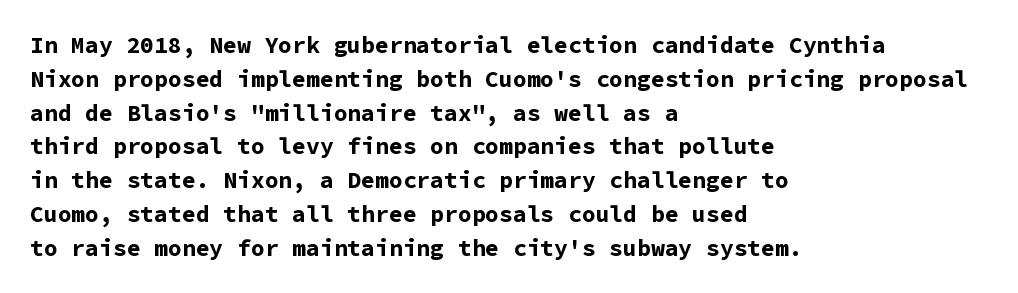
Q: Is the text bold? A: Yes.
Q: Is the text italic (slanted)? A: No, it is upright.
Q: Is the text underlined? A: No.
Q: How is the paragraph aligned? A: Left-aligned.
Q: Is the spacing between letters normal or unusually wide? A: Normal.
Q: Is the spacing between lines tight, normal or loose? A: Normal.
